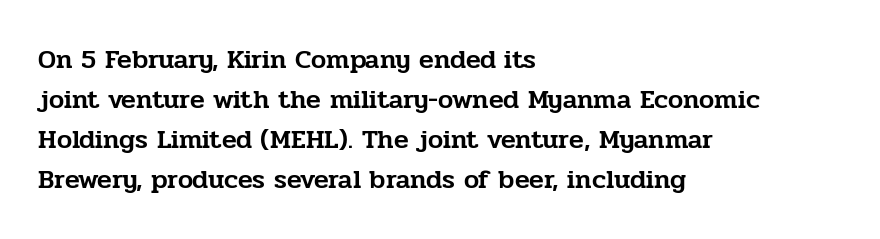
The image shows 27 px text type, upright; set left-aligned, normal line spacing (1.48x), normal letter spacing, not underlined.
